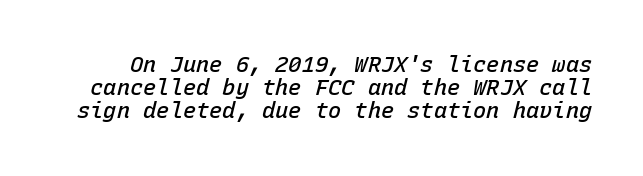
The image shows 22 px text type, italic (leaning right); set tight line spacing (1.05x), normal letter spacing, not underlined.
